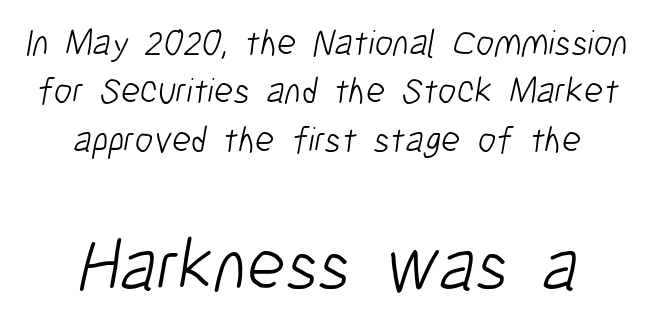
The image shows 74 px light, condensed sans-serif type; set centered, normal line spacing (1.31x), normal letter spacing, not underlined; the second (bottom) block is 2.0x larger; low stroke contrast and a medium x-height.
